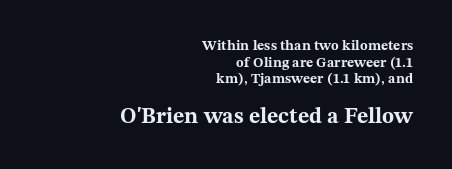
The image shows 22 px bold type, upright; set right-aligned, line spacing 1.18x, normal letter spacing, not underlined; the second (bottom) block is 1.57x larger.
